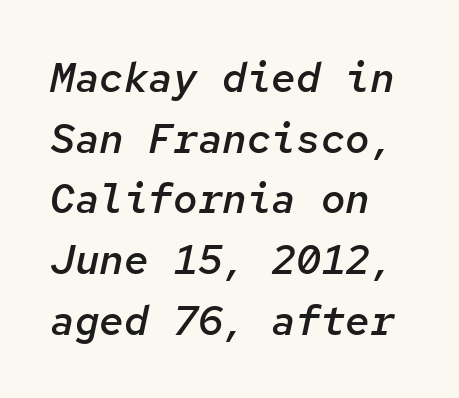
The image shows 41 px semibold type, italic (leaning right), monospaced; set left-aligned, normal line spacing (1.48x), normal letter spacing, not underlined; low stroke contrast and a medium x-height.
